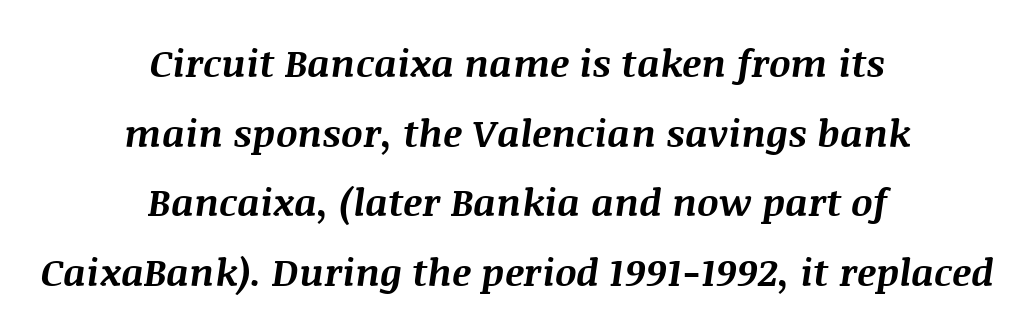
{"italic": "yes", "lean": "right", "slant_degrees": 8, "bold": "yes", "weight": "bold", "width": "normal", "stroke_contrast": "medium", "x_height": "large", "monospaced": "no", "underline": "no", "align": "center", "line_spacing_ratio": 1.83, "letter_spacing": "normal", "letter_spacing_em": 0.0, "glyph_px": 38}
